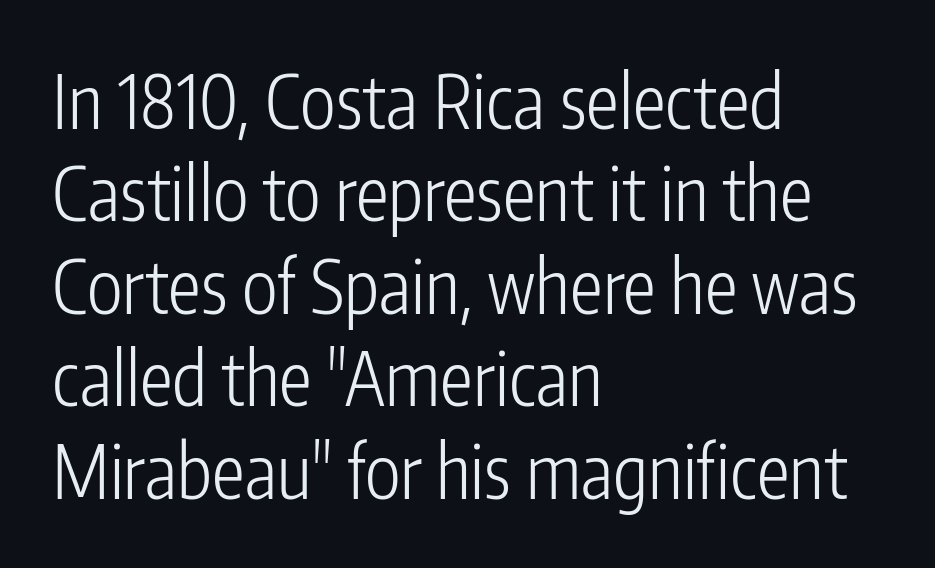
Q: Is the text bold? A: No.
Q: Is the text italic (slanted)? A: No, it is upright.
Q: Is the typeface a serif or a sans-serif typeface? A: Sans-serif.
Q: Is the text underlined? A: No.
Q: How is the paragraph aligned? A: Left-aligned.
Q: Is the spacing between letters normal or unusually wide? A: Normal.
Q: Is the spacing between lines tight, normal or loose? A: Normal.
Q: Width (condensed, normal, or wide)? A: Condensed.
Q: Stroke contrast? A: Low.
Q: x-height? A: Medium.
Q: Monospaced? A: No.
